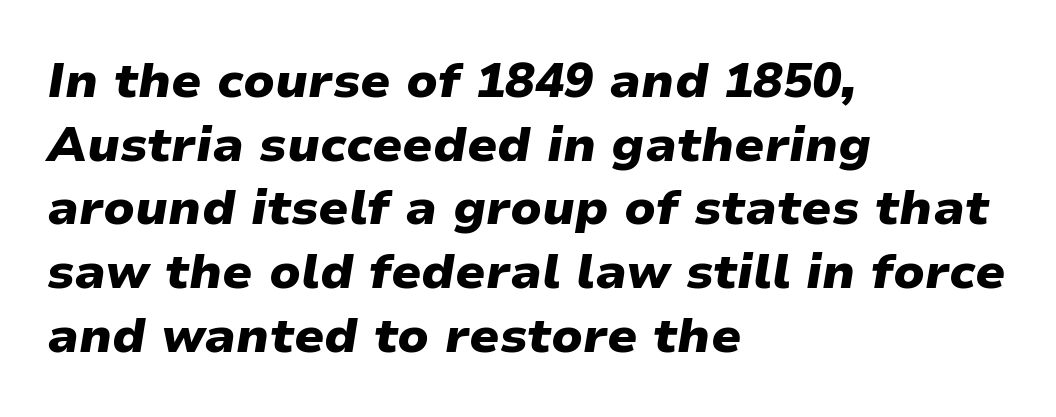
The image shows 49 px heavy type, italic (leaning right); set left-aligned, normal line spacing (1.3x), normal letter spacing, not underlined; low stroke contrast and a medium x-height.
